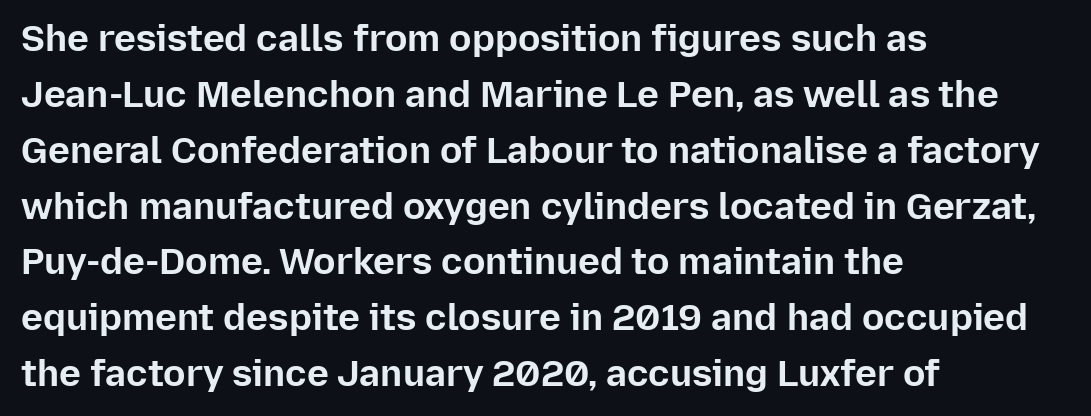
The image shows 37 px bold sans-serif type, upright; set left-aligned, normal line spacing (1.51x), normal letter spacing, not underlined; low stroke contrast and a medium x-height.
